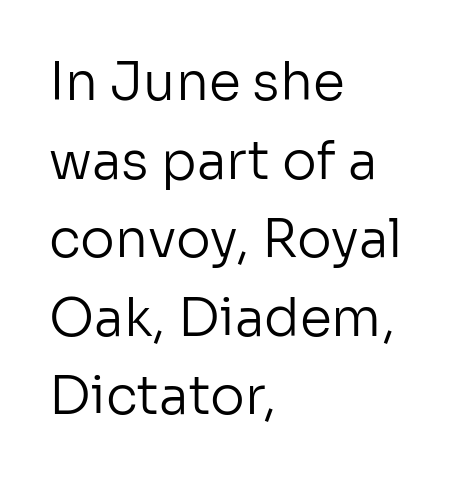
{"serif": "no", "italic": "no", "bold": "no", "weight": "regular", "width": "normal", "stroke_contrast": "low", "x_height": "medium", "monospaced": "no", "underline": "no", "align": "left", "line_spacing": "normal", "line_spacing_ratio": 1.51, "letter_spacing": "normal", "letter_spacing_em": 0.0, "glyph_px": 52}
